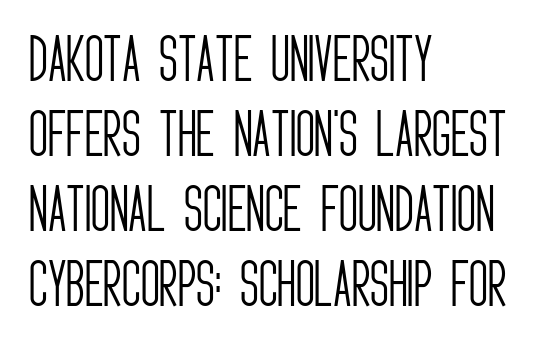
The image shows 52 px light, condensed sans-serif type, upright; set left-aligned, normal line spacing (1.44x), normal letter spacing, not underlined; low stroke contrast and a large x-height.
